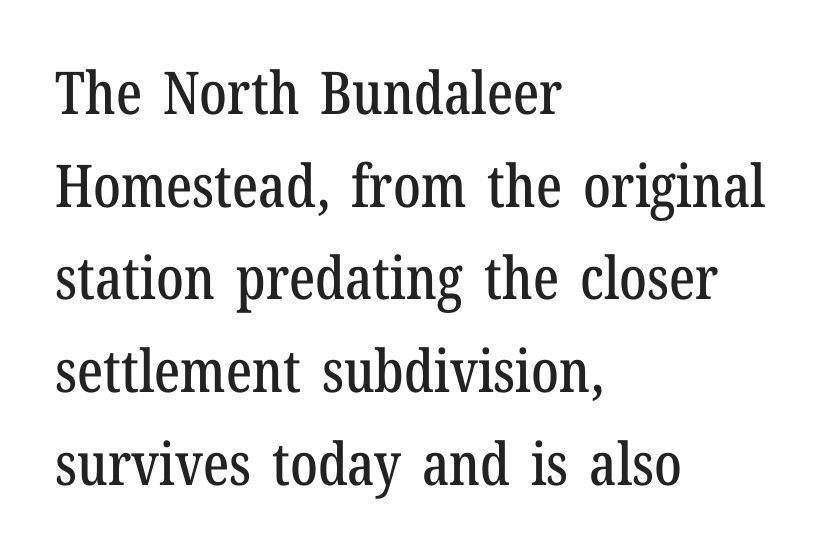
Q: Is the text italic (slanted)? A: No, it is upright.
Q: Is the typeface a serif or a sans-serif typeface? A: Serif.
Q: Is the text underlined? A: No.
Q: How is the paragraph aligned? A: Left-aligned.
Q: Is the spacing between letters normal or unusually wide? A: Normal.
Q: Is the spacing between lines tight, normal or loose? A: Normal.
Q: Width (condensed, normal, or wide)? A: Condensed.
Q: Stroke contrast? A: Low.
Q: x-height? A: Medium.
Q: Monospaced? A: No.
